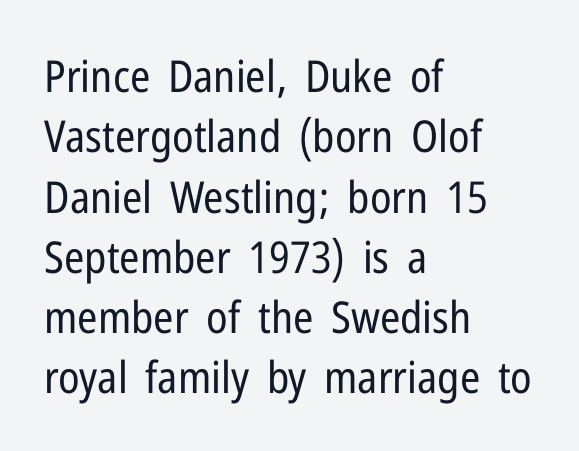
Nope, not italic — everything's standing straight. There is no visible air inserted between adjacent glyphs. The leading is moderate, giving the passage an even texture. Bare-footed words on every line.
